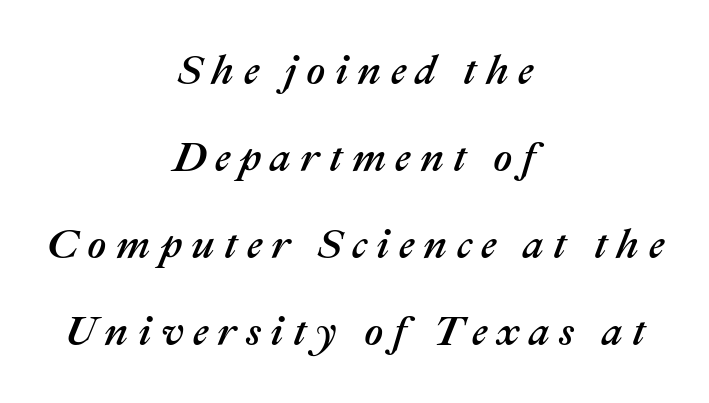
Q: Is the text italic (slanted)? A: Yes, it leans right by about 22 degrees.
Q: Is the text underlined? A: No.
Q: How is the paragraph aligned? A: Centered.
Q: Is the spacing between letters normal or unusually wide? A: Unusually wide.
Q: Is the spacing between lines tight, normal or loose? A: Loose.
Q: Width (condensed, normal, or wide)? A: Normal.
Q: Stroke contrast? A: Medium.
Q: x-height? A: Medium.
Q: Monospaced? A: No.
